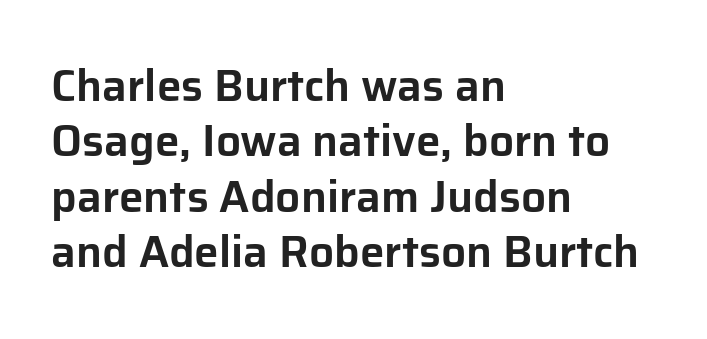
{"serif": "no", "italic": "no", "width": "normal", "stroke_contrast": "low", "x_height": "medium", "monospaced": "no", "underline": "no", "align": "left", "line_spacing": "normal", "line_spacing_ratio": 1.26, "letter_spacing": "normal", "letter_spacing_em": 0.0, "glyph_px": 44}
